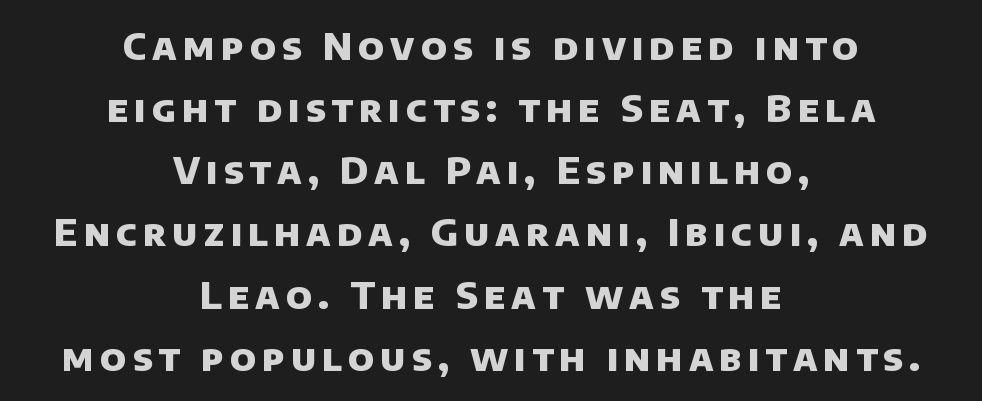
The image shows 37 px heavy sans-serif type; set centered, normal line spacing (1.68x), not underlined; low stroke contrast and a large x-height.
